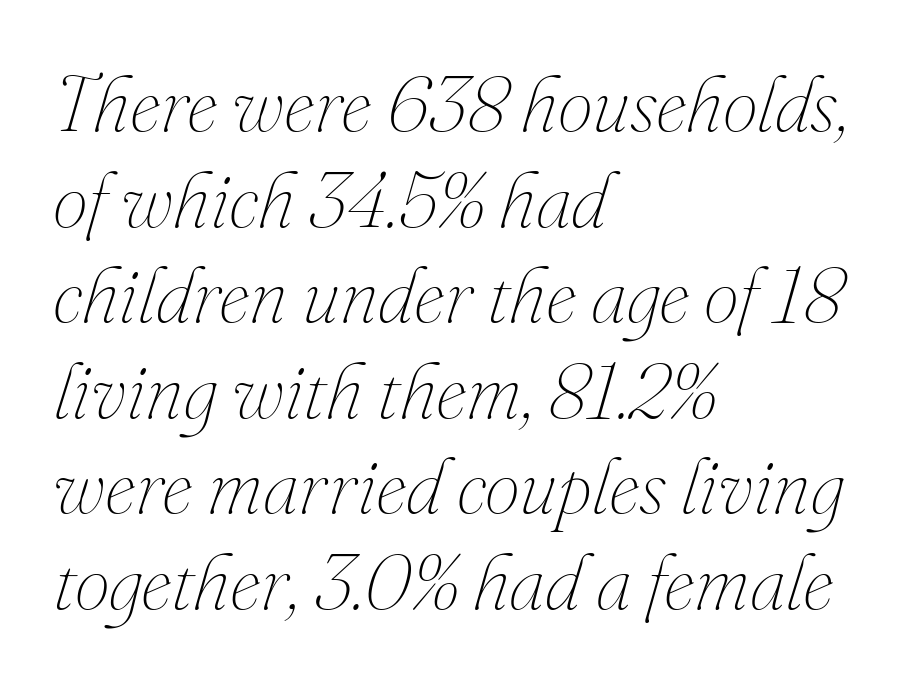
The image shows 79 px thin type, italic (leaning right); set left-aligned, line spacing 1.21x, normal letter spacing, not underlined; medium stroke contrast and a small x-height.
